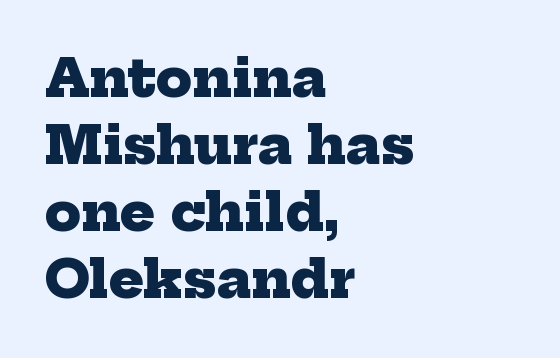
Q: Is the text bold? A: Yes.
Q: Is the typeface a serif or a sans-serif typeface? A: Serif.
Q: Is the text underlined? A: No.
Q: How is the paragraph aligned? A: Left-aligned.
Q: Is the spacing between letters normal or unusually wide? A: Normal.
Q: Is the spacing between lines tight, normal or loose? A: Normal.
Q: Width (condensed, normal, or wide)? A: Normal.
Q: Stroke contrast? A: Low.
Q: x-height? A: Medium.
Q: Monospaced? A: No.
